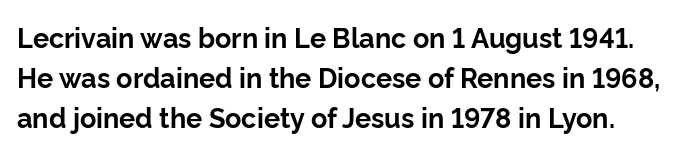
The strokes are fattened all the way to bold. A roman cut, with each character standing at attention. Only glyphs here, with clear space below each row. Regarding leading, the lines here are spaced in the standard way. The type is set solid horizontally, with unmodified tracking.
